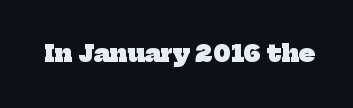
{"bold": "yes", "underline": "no", "letter_spacing": "normal", "letter_spacing_em": 0.0, "glyph_px": 23}
